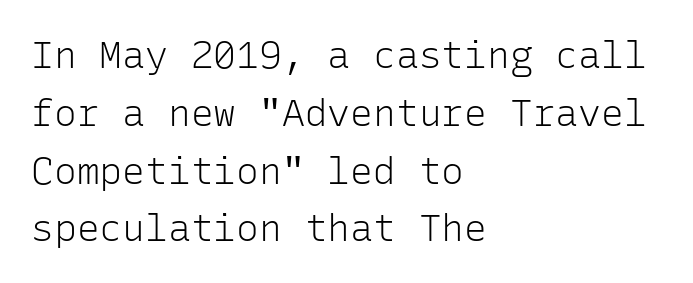
Q: Is the text bold? A: No.
Q: Is the text italic (slanted)? A: No, it is upright.
Q: Is the typeface a serif or a sans-serif typeface? A: Sans-serif.
Q: Is the text underlined? A: No.
Q: How is the paragraph aligned? A: Left-aligned.
Q: Is the spacing between letters normal or unusually wide? A: Normal.
Q: Is the spacing between lines tight, normal or loose? A: Normal.
Q: Width (condensed, normal, or wide)? A: Normal.
Q: Stroke contrast? A: Low.
Q: x-height? A: Medium.
Q: Monospaced? A: Yes.
